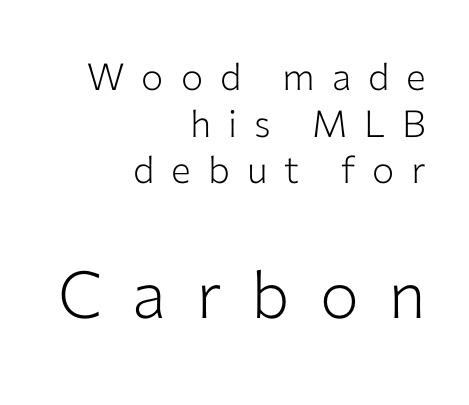
The image shows 65 px light sans-serif type, upright; set right-aligned, normal line spacing (1.26x), unusually wide letter spacing (+0.46 em), not underlined; the second (bottom) block is 1.76x larger; low stroke contrast and a medium x-height.
